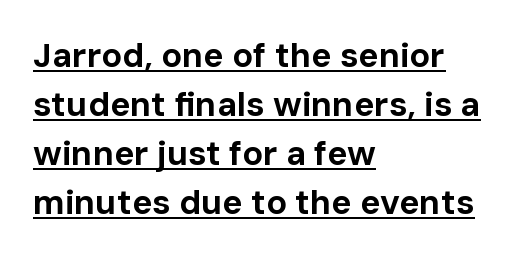
Q: Is the text bold? A: Yes.
Q: Is the text italic (slanted)? A: No, it is upright.
Q: Is the typeface a serif or a sans-serif typeface? A: Sans-serif.
Q: Is the text underlined? A: Yes.
Q: How is the paragraph aligned? A: Left-aligned.
Q: Is the spacing between letters normal or unusually wide? A: Normal.
Q: Is the spacing between lines tight, normal or loose? A: Normal.
Q: Width (condensed, normal, or wide)? A: Normal.
Q: Stroke contrast? A: Low.
Q: x-height? A: Medium.
Q: Monospaced? A: No.
